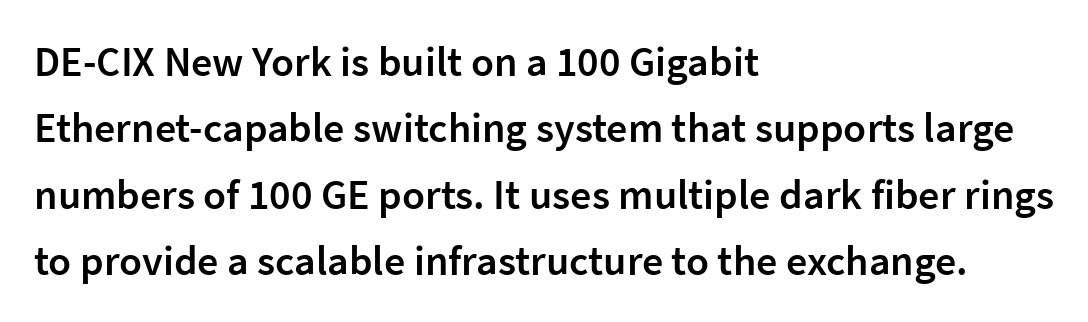
The image shows 42 px semibold sans-serif type, upright; set left-aligned, normal line spacing (1.58x), normal letter spacing, not underlined; low stroke contrast and a medium x-height.
